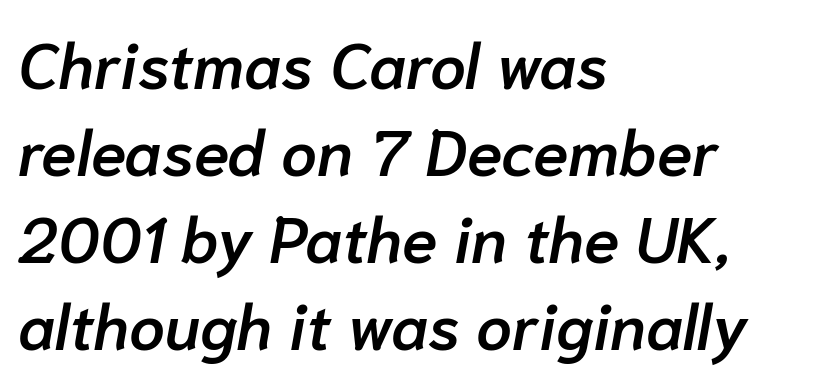
Q: Is the text bold? A: Semi-bold.
Q: Is the text italic (slanted)? A: Yes, it leans right by about 10 degrees.
Q: Is the text underlined? A: No.
Q: How is the paragraph aligned? A: Left-aligned.
Q: Is the spacing between letters normal or unusually wide? A: Normal.
Q: Is the spacing between lines tight, normal or loose? A: Normal.
Q: Width (condensed, normal, or wide)? A: Normal.
Q: Stroke contrast? A: Low.
Q: x-height? A: Medium.
Q: Monospaced? A: No.
